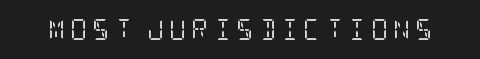
{"italic": "no", "bold": "no", "underline": "no", "letter_spacing": "wide", "letter_spacing_em": 0.25, "glyph_px": 21}
